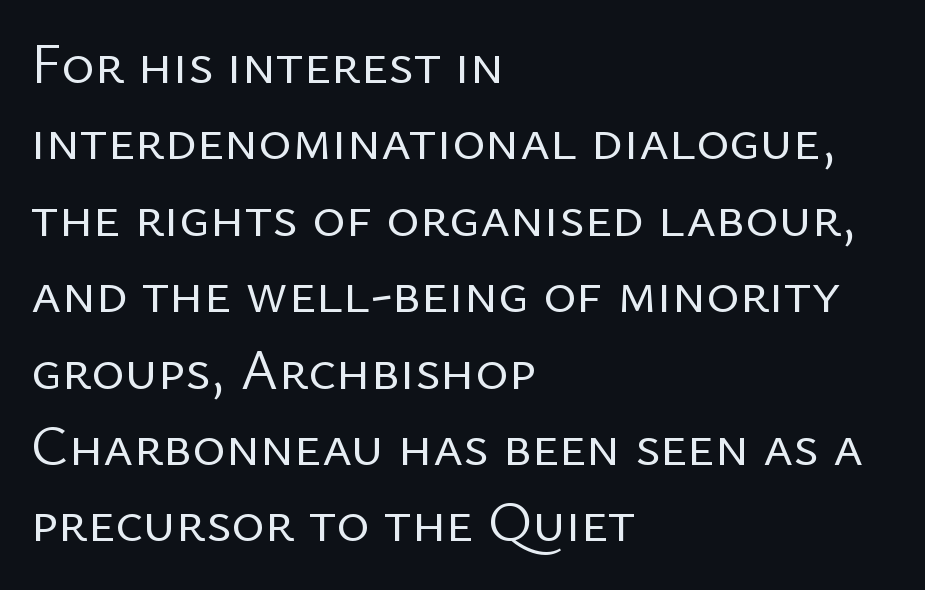
Q: Is the text bold? A: No.
Q: Is the text italic (slanted)? A: No, it is upright.
Q: Is the typeface a serif or a sans-serif typeface? A: Sans-serif.
Q: Is the text underlined? A: No.
Q: How is the paragraph aligned? A: Left-aligned.
Q: Is the spacing between letters normal or unusually wide? A: Normal.
Q: Is the spacing between lines tight, normal or loose? A: Normal.
Q: Width (condensed, normal, or wide)? A: Normal.
Q: Stroke contrast? A: Low.
Q: x-height? A: Medium.
Q: Monospaced? A: No.
